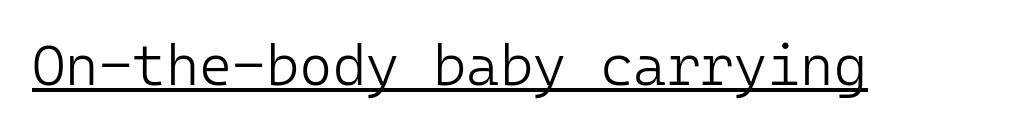
{"serif": "no", "italic": "no", "bold": "no", "weight": "light", "width": "normal", "stroke_contrast": "low", "x_height": "medium", "monospaced": "yes", "underline": "yes", "letter_spacing": "normal", "letter_spacing_em": 0.0, "glyph_px": 57}
